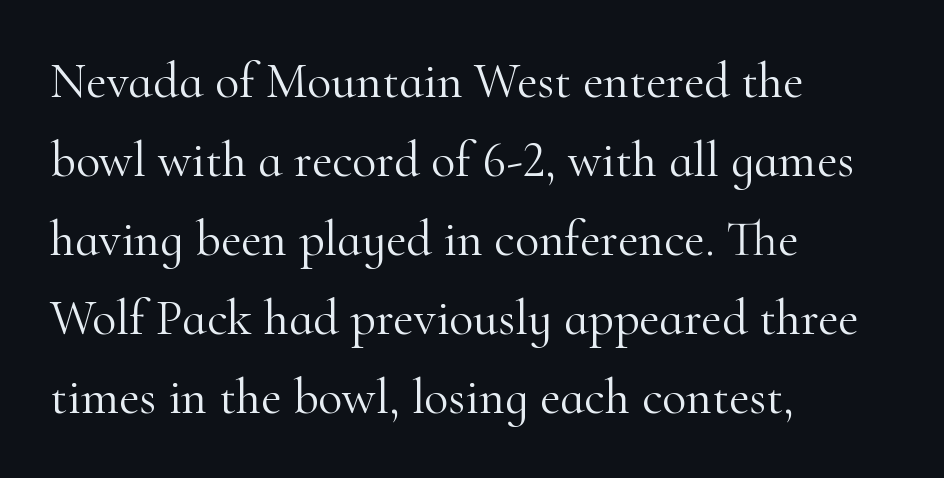
The image shows 50 px light serif type, upright; set left-aligned, normal line spacing (1.58x), normal letter spacing, not underlined; high stroke contrast and a small x-height.
